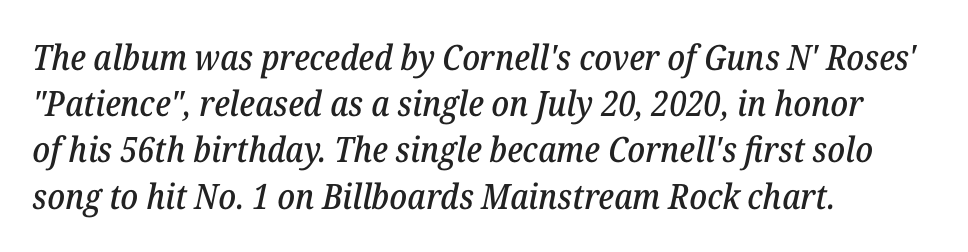
{"serif": "yes", "italic": "yes", "lean": "right", "slant_degrees": 12, "width": "normal", "stroke_contrast": "low", "x_height": "medium", "monospaced": "no", "underline": "no", "align": "left", "line_spacing": "normal", "line_spacing_ratio": 1.32, "letter_spacing": "normal", "letter_spacing_em": 0.0, "glyph_px": 35}
